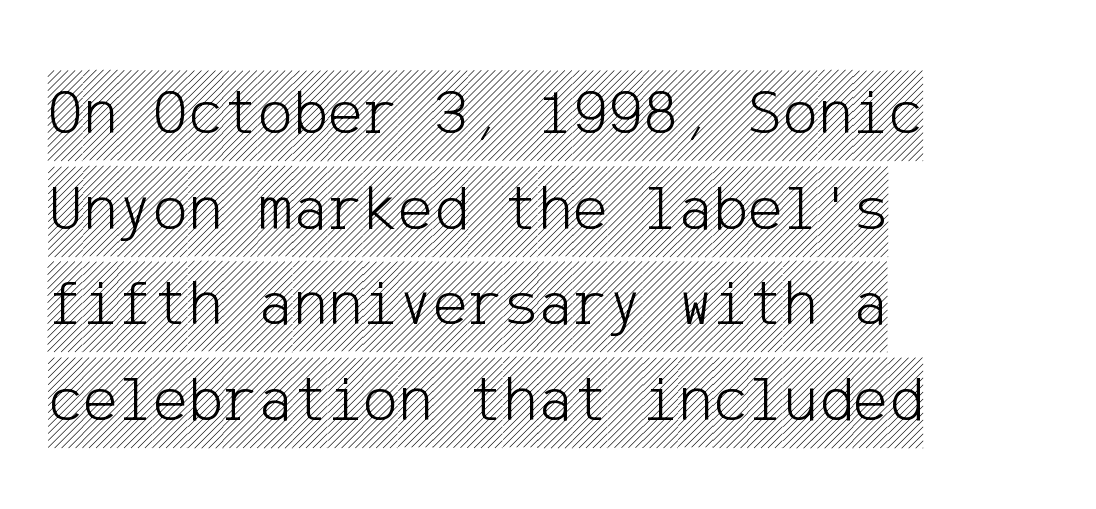
You could call the tracking neutral — neither tight nor loose. These lines were composed using upright roman letters. Letters rest on an invisible, unmarked baseline. Does the copy run flush right? No — it runs flush left.
